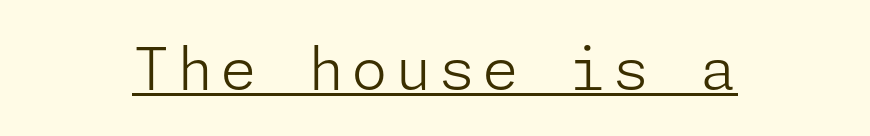
Each letter's strokes conclude bluntly, with no projecting serifs. The font sits on the lighter half of the weight spectrum, regular included. The axis of the letterforms is exactly vertical. Underlined type.
